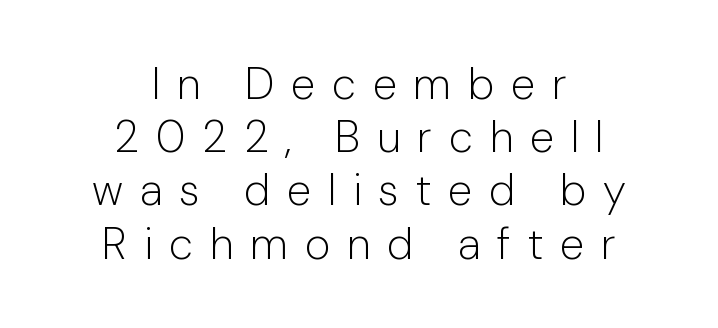
The image shows 44 px light sans-serif type, upright; set centered, line spacing 1.21x, unusually wide letter spacing (+0.38 em), not underlined; low stroke contrast and a medium x-height.
